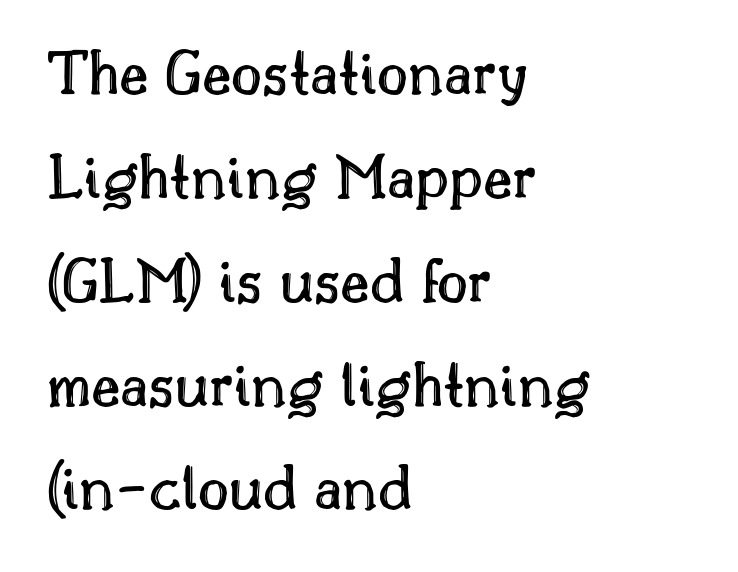
The image shows 67 px text type, upright; set left-aligned, normal line spacing (1.55x), normal letter spacing, not underlined; a small x-height.
